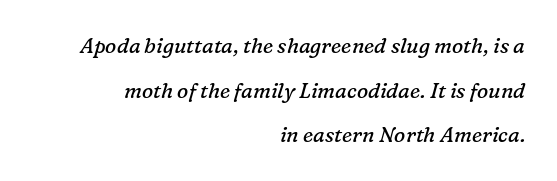
The image shows 21 px text type, italic (leaning right); set right-aligned, loose line spacing (2.13x), normal letter spacing, not underlined.
